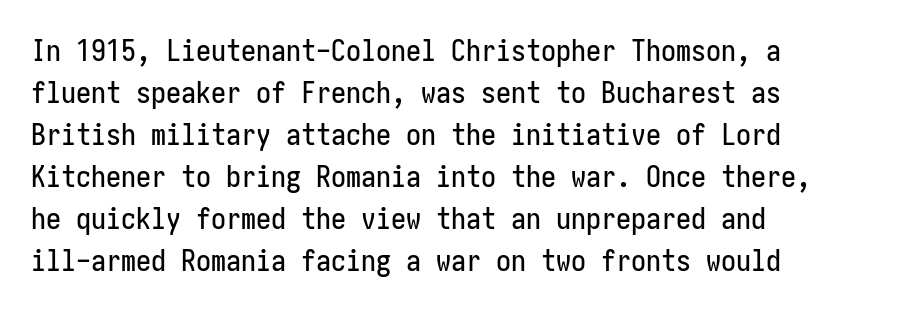
Q: Is the text italic (slanted)? A: No, it is upright.
Q: Is the typeface a serif or a sans-serif typeface? A: Sans-serif.
Q: Is the text underlined? A: No.
Q: How is the paragraph aligned? A: Left-aligned.
Q: Is the spacing between letters normal or unusually wide? A: Normal.
Q: Is the spacing between lines tight, normal or loose? A: Normal.
Q: Width (condensed, normal, or wide)? A: Condensed.
Q: Stroke contrast? A: Low.
Q: x-height? A: Medium.
